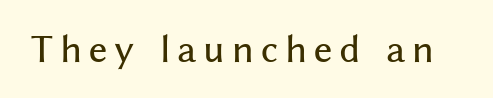
{"serif": "no", "italic": "no", "width": "normal", "stroke_contrast": "medium", "x_height": "medium", "monospaced": "no", "underline": "no", "letter_spacing": "wide", "letter_spacing_em": 0.2, "glyph_px": 35}
